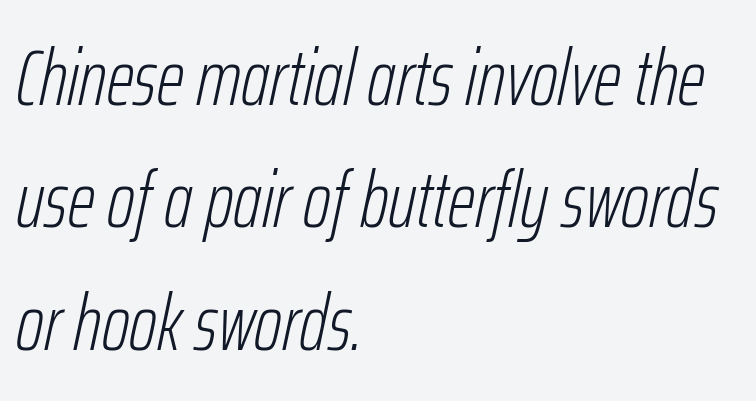
The font sits on the lighter half of the weight spectrum, regular included. Which margin do the lines hug? The left one — the right edge is uneven. Note the varied advance widths — an 'i' is clearly narrower than an 'm'. Letters rest on an invisible, unmarked baseline.
